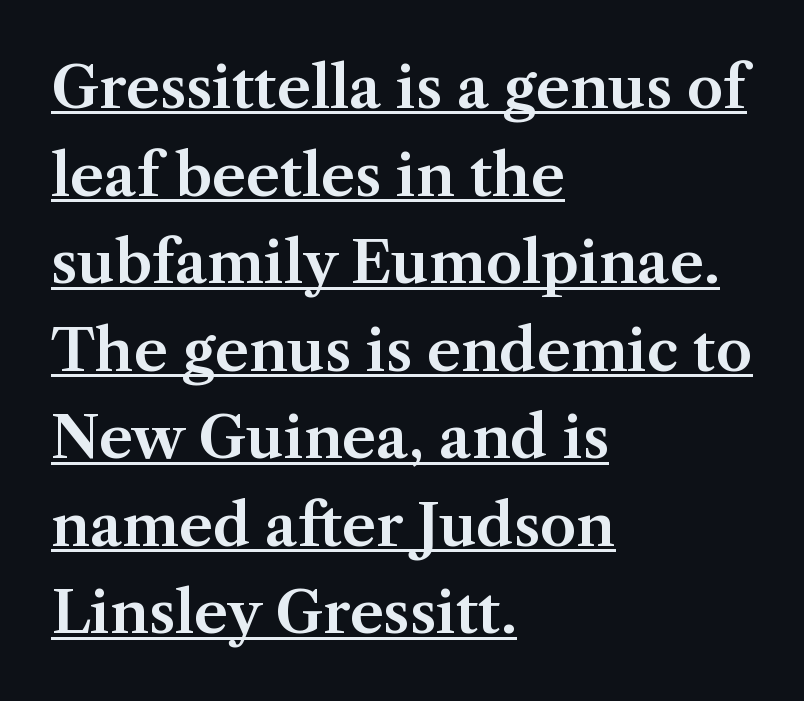
A typesetter would call this leading conventional body-copy spacing. The characters display serif detailing at their extremities. Is this a fixed-width face? No — the glyphs have proportional, varying widths. Spacing between characters is what you'd get straight out of the box.
